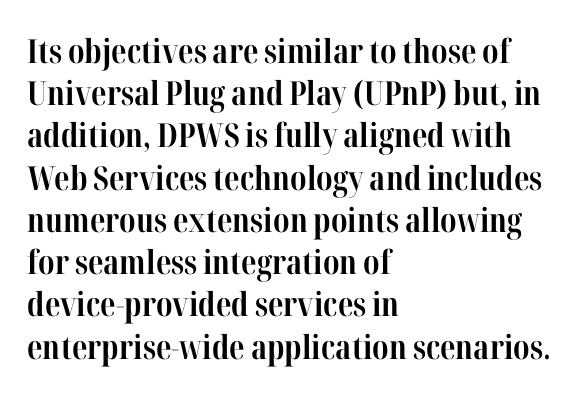
The text was rendered using a seriffed face with decorative stroke endings. Nothing unusual about the tracking: characters are spaced as the font intends. Posture: upright roman. Letters rest on an invisible, unmarked baseline. Reading down the block, your eye returns to a fixed left position each line.
